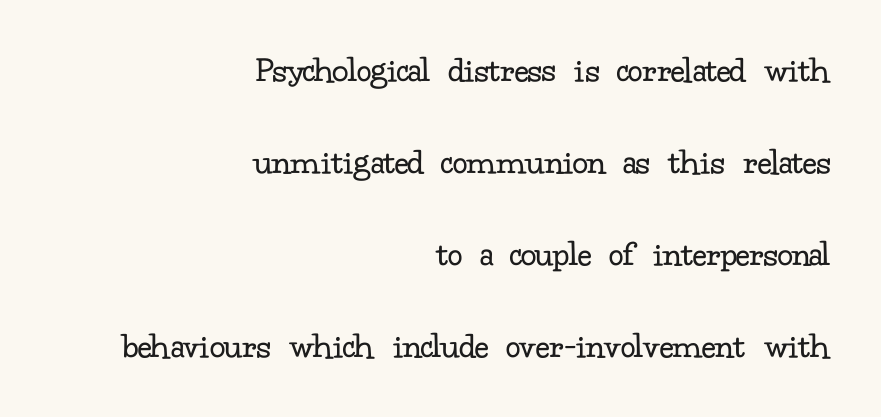
Is there any slant? The stems are plumb. No extra tracking has been applied to these lines. The ragged edge is on the left, which tells us the setting is flush right. Descender tails drop into unmarked territory.
